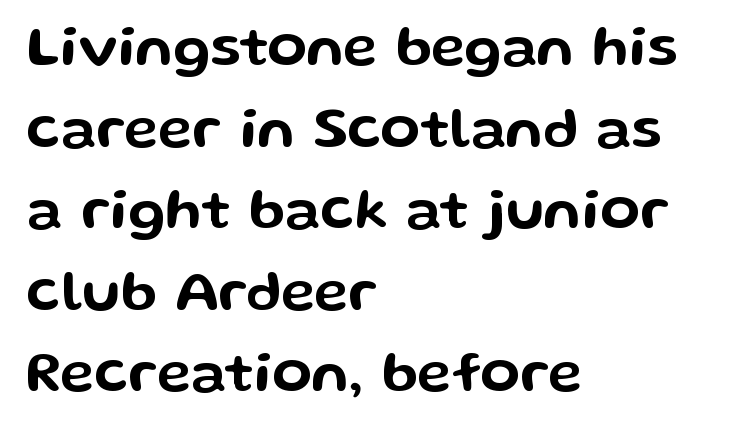
Baseline-to-baseline distance is the conventional proportion of letter height. The text was rendered using a sans face with plain stroke endings. Rendered with straight, roman letterforms. Notice how the passage keeps a crisp vertical edge on the left only. Proportional: the letters do not fall into vertical columns. No word sits above an underline.
